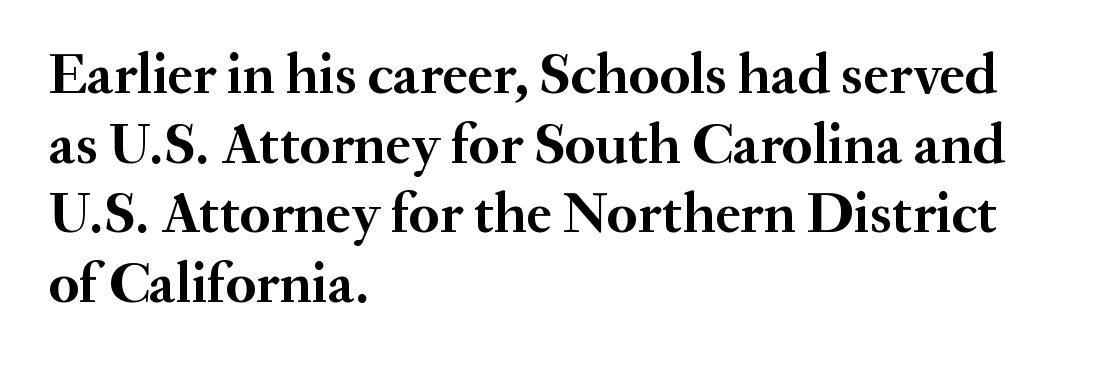
Q: Is the text bold? A: Yes.
Q: Is the text italic (slanted)? A: No, it is upright.
Q: Is the typeface a serif or a sans-serif typeface? A: Serif.
Q: Is the text underlined? A: No.
Q: How is the paragraph aligned? A: Left-aligned.
Q: Is the spacing between letters normal or unusually wide? A: Normal.
Q: Width (condensed, normal, or wide)? A: Normal.
Q: Stroke contrast? A: Medium.
Q: x-height? A: Small.
Q: Monospaced? A: No.
